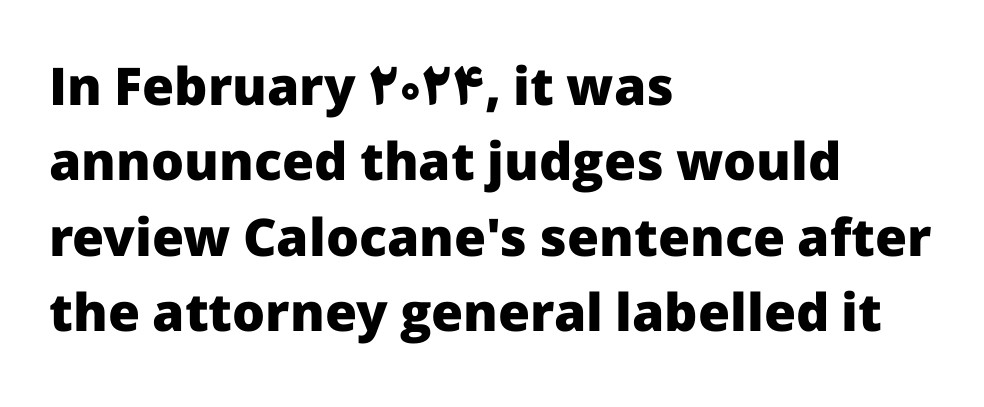
{"serif": "no", "italic": "no", "bold": "yes", "weight": "heavy", "width": "normal", "stroke_contrast": "low", "x_height": "medium", "monospaced": "no", "underline": "no", "align": "left", "line_spacing": "normal", "line_spacing_ratio": 1.45, "letter_spacing": "normal", "letter_spacing_em": 0.0, "glyph_px": 52}
